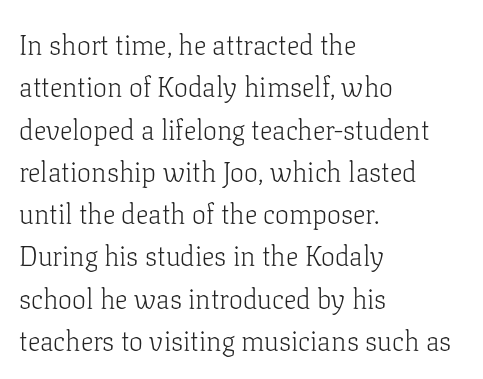
Q: Is the text bold? A: No.
Q: Is the text italic (slanted)? A: No, it is upright.
Q: Is the typeface a serif or a sans-serif typeface? A: Serif.
Q: Is the text underlined? A: No.
Q: How is the paragraph aligned? A: Left-aligned.
Q: Is the spacing between letters normal or unusually wide? A: Normal.
Q: Is the spacing between lines tight, normal or loose? A: Normal.
Q: Width (condensed, normal, or wide)? A: Normal.
Q: Stroke contrast? A: Low.
Q: x-height? A: Medium.
Q: Monospaced? A: No.
